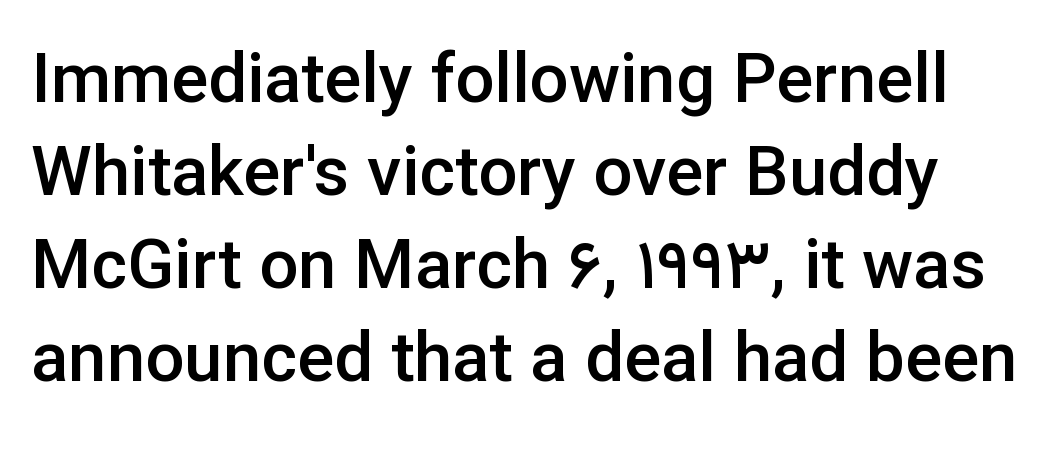
The image shows 69 px semibold sans-serif type, upright; set normal line spacing (1.35x), normal letter spacing, not underlined; low stroke contrast and a medium x-height.
